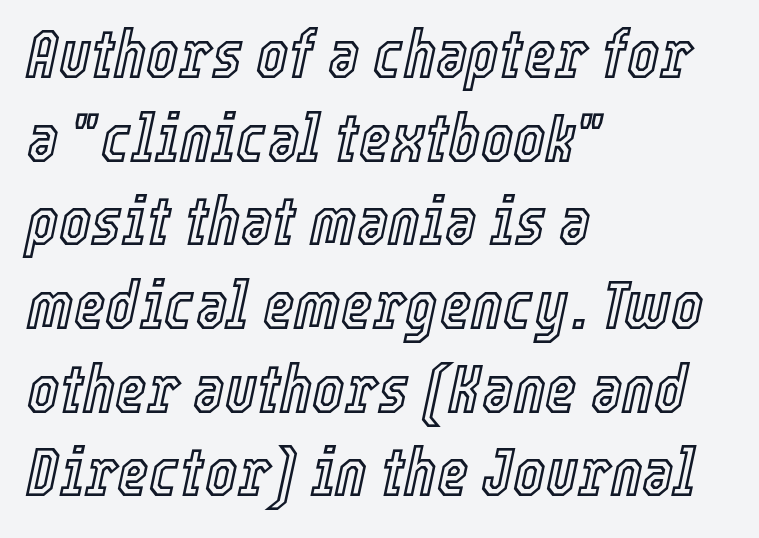
{"italic": "yes", "lean": "right", "slant_degrees": 12, "width": "condensed", "x_height": "medium", "monospaced": "no", "underline": "no", "align": "left", "line_spacing_ratio": 1.23, "letter_spacing": "normal", "letter_spacing_em": 0.0, "glyph_px": 68}
